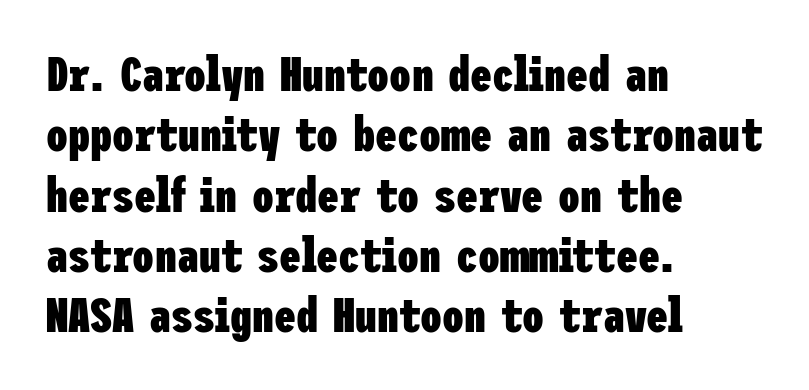
Q: Is the text bold? A: Yes.
Q: Is the text italic (slanted)? A: No, it is upright.
Q: Is the typeface a serif or a sans-serif typeface? A: Sans-serif.
Q: Is the text underlined? A: No.
Q: How is the paragraph aligned? A: Left-aligned.
Q: Is the spacing between letters normal or unusually wide? A: Normal.
Q: Width (condensed, normal, or wide)? A: Condensed.
Q: Stroke contrast? A: Low.
Q: x-height? A: Medium.
